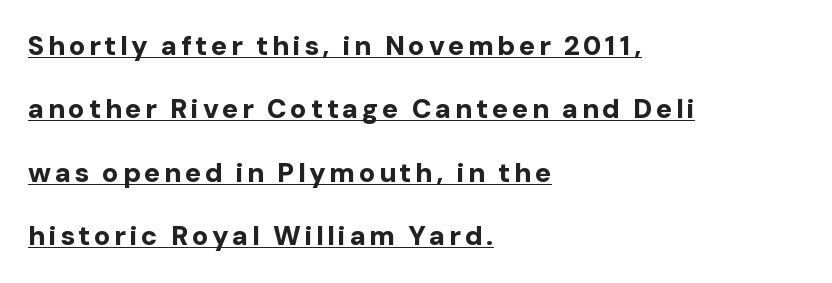
{"italic": "no", "bold": "yes", "underline": "yes", "align": "left", "line_spacing": "loose", "line_spacing_ratio": 2.35, "glyph_px": 27}
